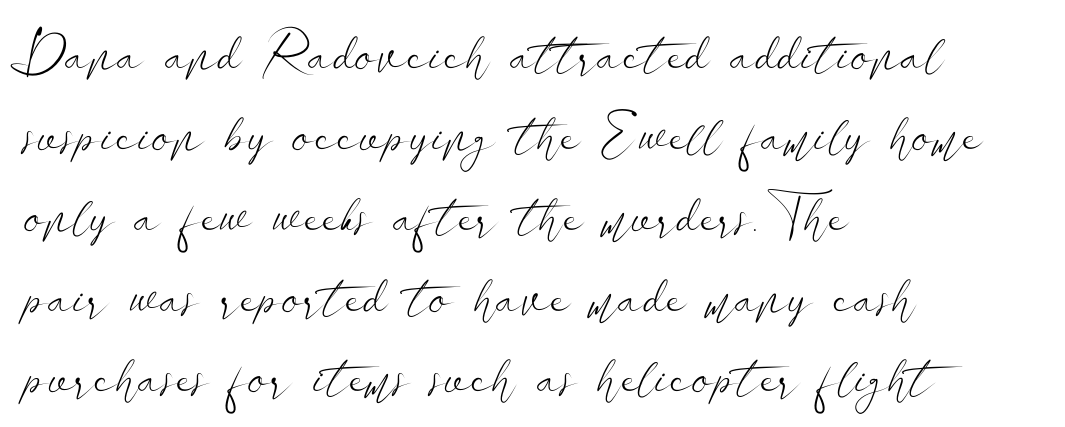
Q: Is the text bold? A: No.
Q: Is the text italic (slanted)? A: Yes.
Q: Is the typeface a serif or a sans-serif typeface? A: Sans-serif.
Q: Is the text underlined? A: No.
Q: How is the paragraph aligned? A: Left-aligned.
Q: Is the spacing between letters normal or unusually wide? A: Normal.
Q: Is the spacing between lines tight, normal or loose? A: Normal.
Q: Width (condensed, normal, or wide)? A: Wide.
Q: Stroke contrast? A: Low.
Q: x-height? A: Small.
Q: Monospaced? A: No.
